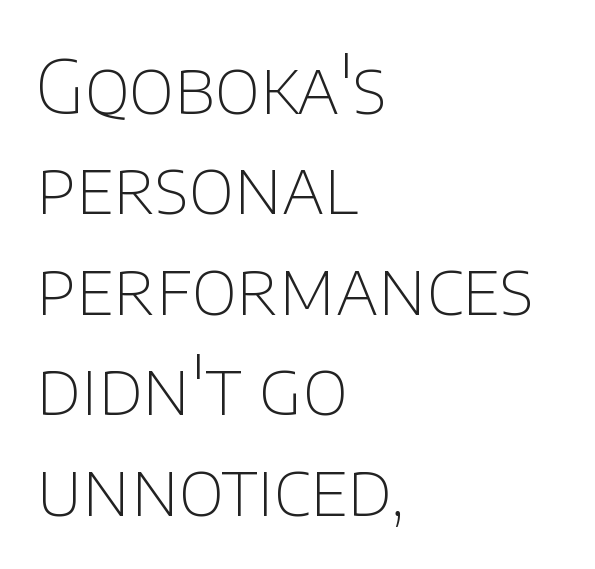
The passage shown is typed in a proportional face where columns would drift. The letters stand straight up with perfectly vertical stems. No letter is thick-stroked: the sample isn't bold. There is no visible air inserted between adjacent glyphs.
